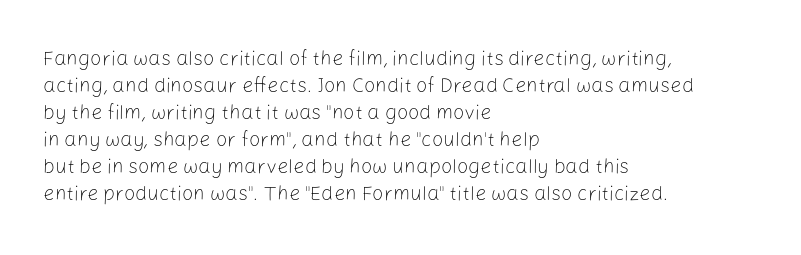
Q: Is the text bold? A: No.
Q: Is the text italic (slanted)? A: No, it is upright.
Q: Is the text underlined? A: No.
Q: How is the paragraph aligned? A: Left-aligned.
Q: Is the spacing between letters normal or unusually wide? A: Normal.
Q: Is the spacing between lines tight, normal or loose? A: Normal.
